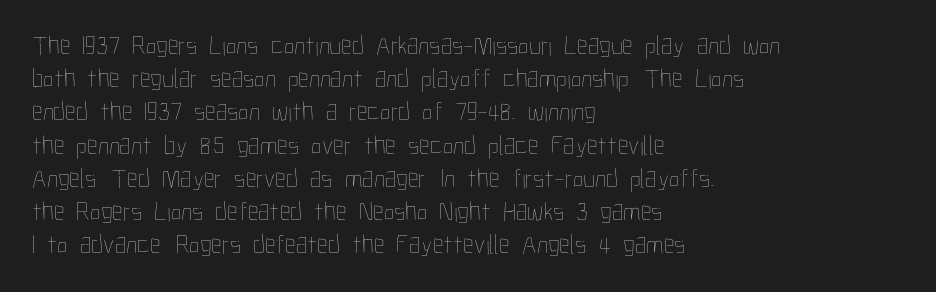
The zone under the glyphs is completely vacant. The passage is arranged the way most books set body copy — flush left. The type sits square on the baseline with zero lean. Weight: in the light-to-regular range. In terms of letterspacing, this is plain default setting.
